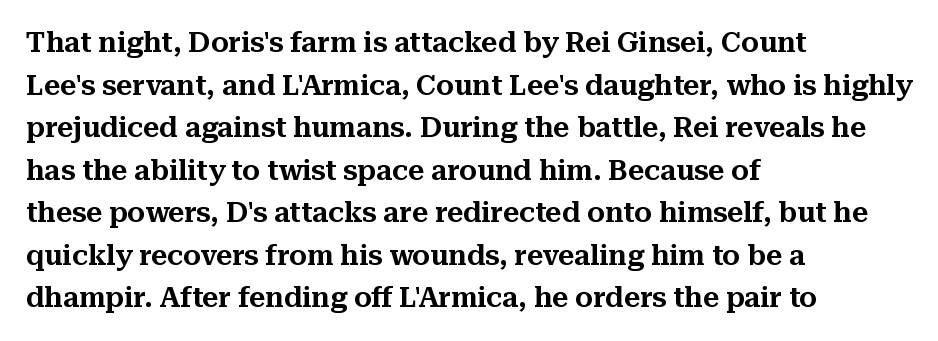
Q: Is the text italic (slanted)? A: No, it is upright.
Q: Is the typeface a serif or a sans-serif typeface? A: Serif.
Q: Is the text underlined? A: No.
Q: How is the paragraph aligned? A: Left-aligned.
Q: Is the spacing between letters normal or unusually wide? A: Normal.
Q: Is the spacing between lines tight, normal or loose? A: Normal.
Q: Width (condensed, normal, or wide)? A: Normal.
Q: Stroke contrast? A: Medium.
Q: x-height? A: Medium.
Q: Monospaced? A: No.
